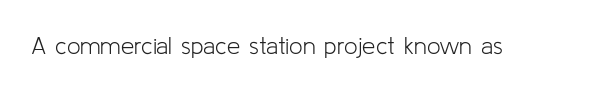
The image shows 24 px text type, upright; set normal letter spacing, not underlined.
